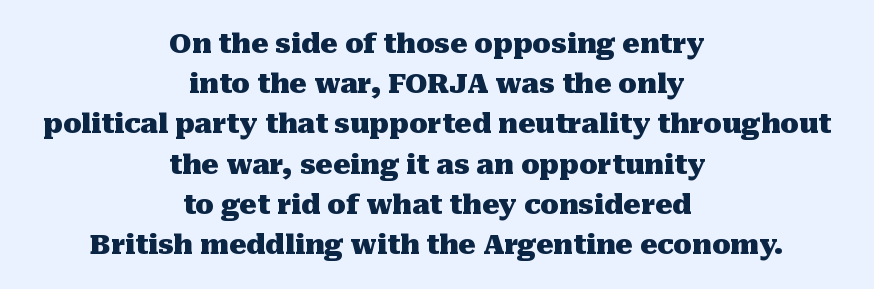
The image shows 27 px bold type, upright; set centered, normal line spacing (1.49x), normal letter spacing, not underlined.
